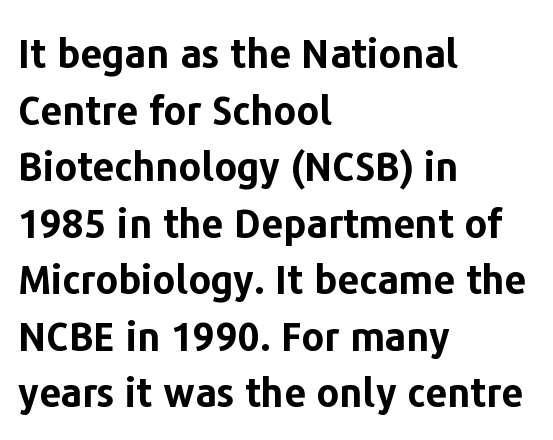
{"serif": "no", "italic": "no", "bold": "yes", "weight": "bold", "width": "normal", "stroke_contrast": "low", "x_height": "medium", "monospaced": "no", "underline": "no", "align": "left", "line_spacing": "normal", "line_spacing_ratio": 1.45, "letter_spacing": "normal", "letter_spacing_em": 0.0, "glyph_px": 39}
